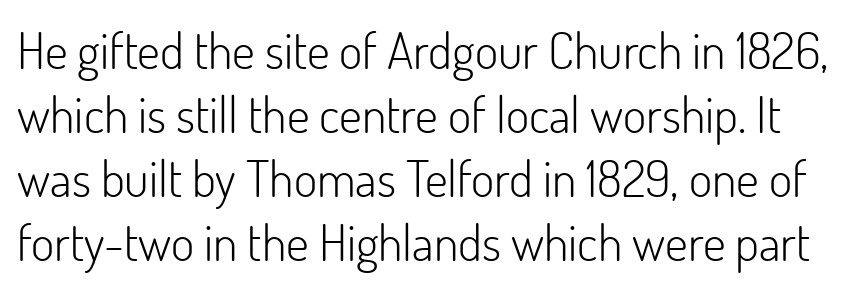
The image shows 50 px light sans-serif type, upright; set normal line spacing (1.28x), normal letter spacing, not underlined; low stroke contrast and a small x-height.
